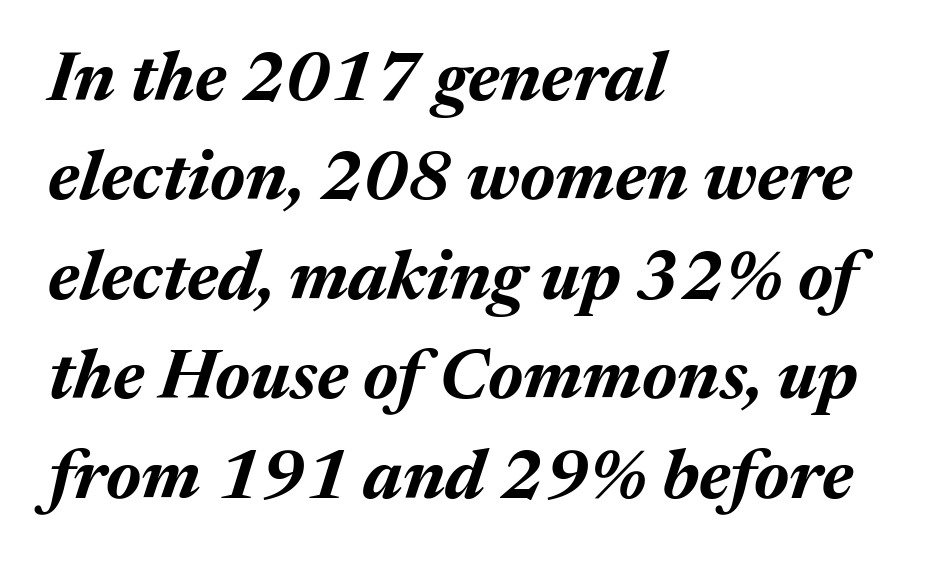
This sample keeps an unexceptional amount of space between lines. Varying glyph widths throughout — classic text-font behaviour. Compared with typical body copy, the letter spacing here is the same. Decoration check: the copy has no underline. Posture: slanted. The text block is weighted toward the left margin, trailing off unevenly rightward.
